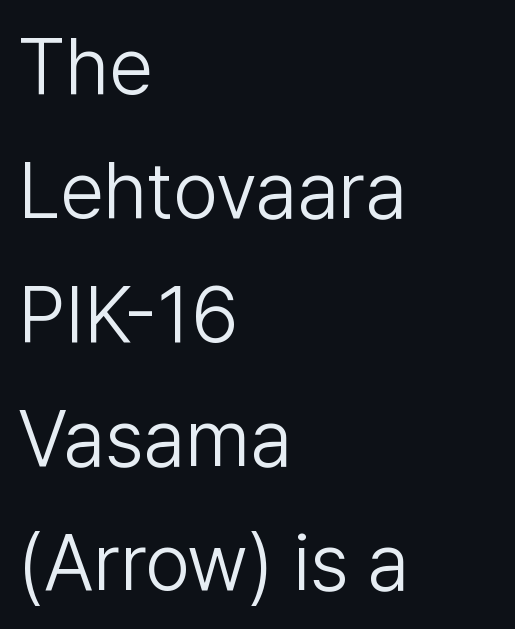
Q: Is the text bold? A: No.
Q: Is the text italic (slanted)? A: No, it is upright.
Q: Is the typeface a serif or a sans-serif typeface? A: Sans-serif.
Q: Is the text underlined? A: No.
Q: How is the paragraph aligned? A: Left-aligned.
Q: Is the spacing between letters normal or unusually wide? A: Normal.
Q: Is the spacing between lines tight, normal or loose? A: Normal.
Q: Width (condensed, normal, or wide)? A: Normal.
Q: Stroke contrast? A: Low.
Q: x-height? A: Medium.
Q: Monospaced? A: No.
